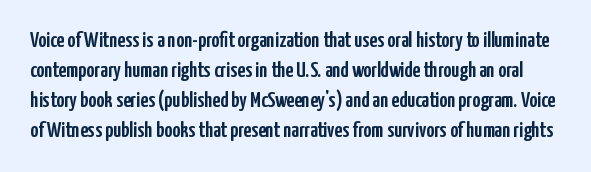
Q: Is the text italic (slanted)? A: No, it is upright.
Q: Is the text underlined? A: No.
Q: Is the spacing between letters normal or unusually wide? A: Normal.
Q: Is the spacing between lines tight, normal or loose? A: Normal.
